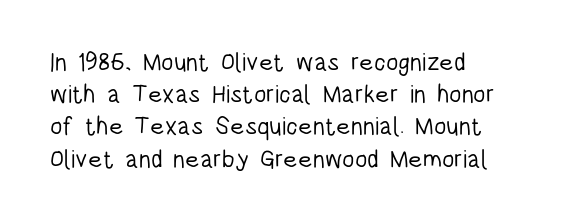
Q: Is the text bold? A: No.
Q: Is the text italic (slanted)? A: No, it is upright.
Q: Is the text underlined? A: No.
Q: How is the paragraph aligned? A: Left-aligned.
Q: Is the spacing between letters normal or unusually wide? A: Normal.
Q: Is the spacing between lines tight, normal or loose? A: Normal.
